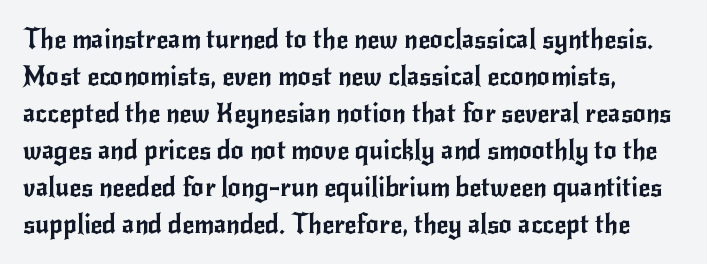
{"italic": "no", "underline": "no", "align": "left", "line_spacing": "normal", "line_spacing_ratio": 1.42, "letter_spacing": "normal", "letter_spacing_em": 0.0, "glyph_px": 26}
